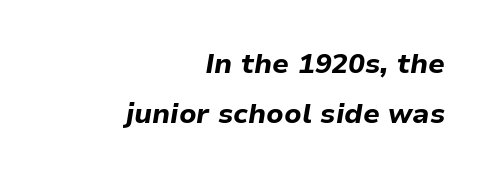
Q: Is the text bold? A: Yes.
Q: Is the text italic (slanted)? A: Yes, it leans right by about 9 degrees.
Q: Is the text underlined? A: No.
Q: How is the paragraph aligned? A: Right-aligned.
Q: Is the spacing between letters normal or unusually wide? A: Normal.
Q: Width (condensed, normal, or wide)? A: Normal.
Q: Stroke contrast? A: Low.
Q: x-height? A: Medium.
Q: Monospaced? A: No.
